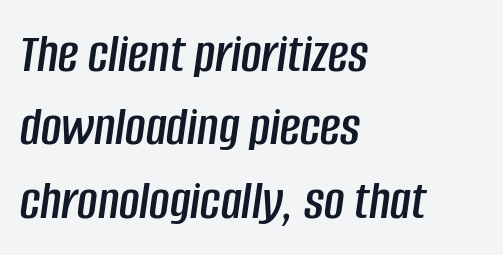
The image shows 56 px condensed type, italic (leaning right); set left-aligned, normal line spacing (1.31x), normal letter spacing, not underlined; low stroke contrast and a large x-height.
